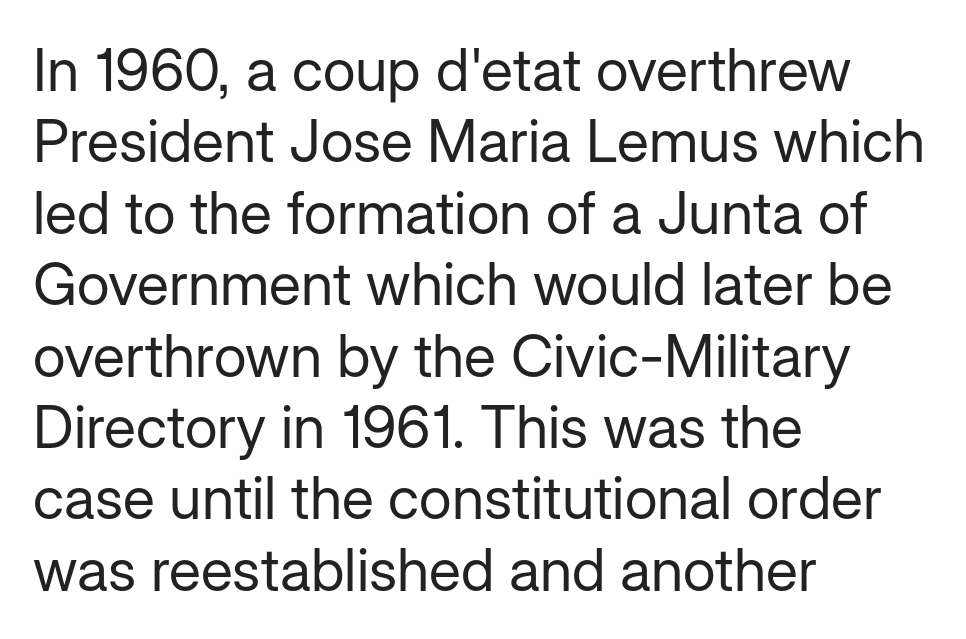
{"serif": "no", "italic": "no", "bold": "no", "weight": "regular", "width": "normal", "stroke_contrast": "low", "x_height": "medium", "monospaced": "no", "underline": "no", "align": "left", "line_spacing_ratio": 1.21, "letter_spacing": "normal", "letter_spacing_em": 0.0, "glyph_px": 59}
